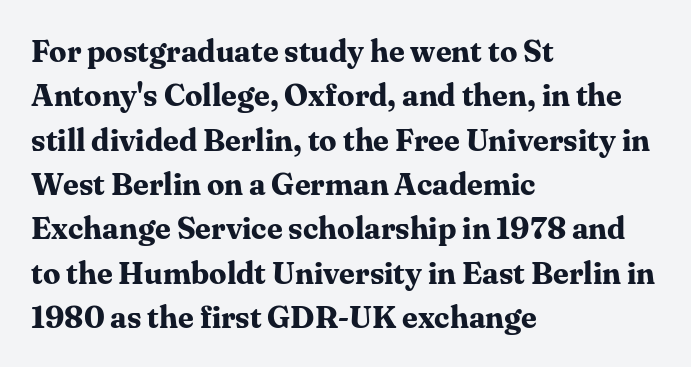
{"serif": "yes", "italic": "no", "bold": "yes", "weight": "bold", "width": "normal", "stroke_contrast": "medium", "x_height": "medium", "monospaced": "no", "underline": "no", "align": "left", "line_spacing": "normal", "line_spacing_ratio": 1.43, "letter_spacing": "normal", "letter_spacing_em": 0.0, "glyph_px": 31}
